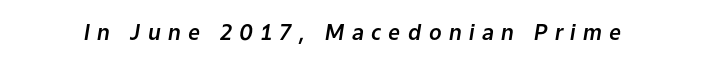
The whole block is typeset with a tilt. The letters are spread apart with noticeably loose tracking. The baseline area is clear.
